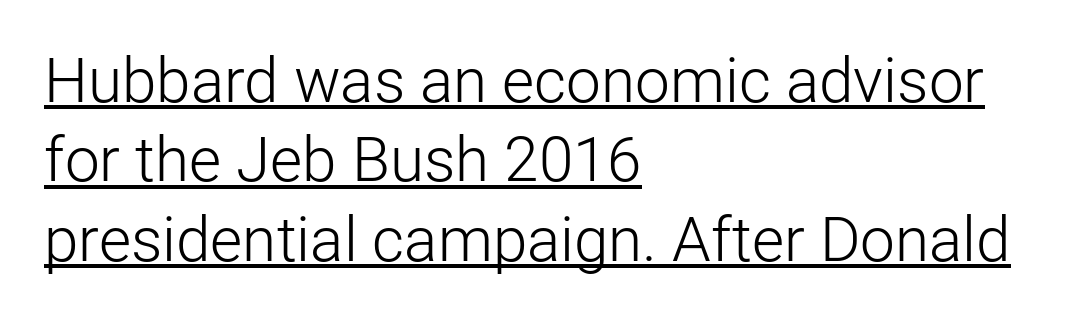
Q: Is the text bold? A: No.
Q: Is the text italic (slanted)? A: No, it is upright.
Q: Is the typeface a serif or a sans-serif typeface? A: Sans-serif.
Q: Is the text underlined? A: Yes.
Q: How is the paragraph aligned? A: Left-aligned.
Q: Is the spacing between letters normal or unusually wide? A: Normal.
Q: Is the spacing between lines tight, normal or loose? A: Normal.
Q: Width (condensed, normal, or wide)? A: Normal.
Q: Stroke contrast? A: Low.
Q: x-height? A: Medium.
Q: Monospaced? A: No.
